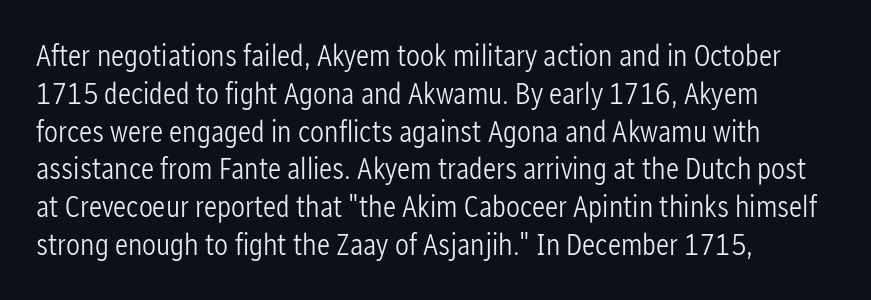
The image shows 31 px light, condensed sans-serif type, upright; set left-aligned, line spacing 1.22x, normal letter spacing, not underlined; low stroke contrast and a medium x-height.
